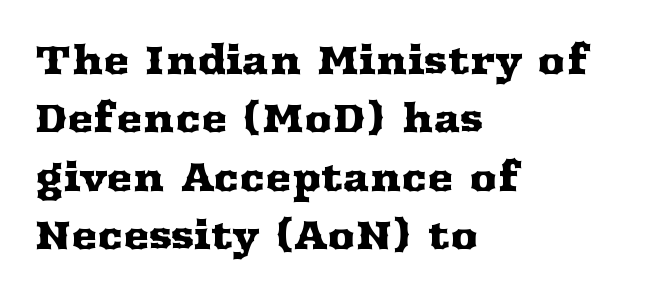
Q: Is the text italic (slanted)? A: No, it is upright.
Q: Is the typeface a serif or a sans-serif typeface? A: Serif.
Q: Is the text underlined? A: No.
Q: How is the paragraph aligned? A: Left-aligned.
Q: Is the spacing between letters normal or unusually wide? A: Normal.
Q: Is the spacing between lines tight, normal or loose? A: Normal.
Q: Width (condensed, normal, or wide)? A: Wide.
Q: Stroke contrast? A: Medium.
Q: x-height? A: Medium.
Q: Monospaced? A: No.
